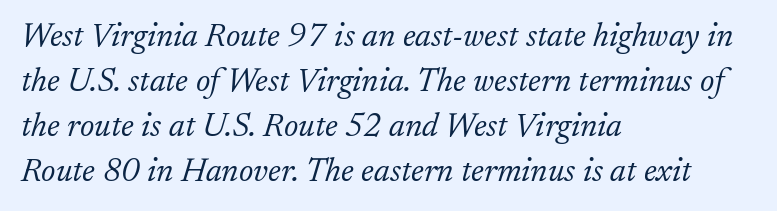
Q: Is the text bold? A: No.
Q: Is the text italic (slanted)? A: Yes, it leans right by about 17 degrees.
Q: Is the typeface a serif or a sans-serif typeface? A: Serif.
Q: Is the text underlined? A: No.
Q: How is the paragraph aligned? A: Left-aligned.
Q: Is the spacing between letters normal or unusually wide? A: Normal.
Q: Is the spacing between lines tight, normal or loose? A: Normal.
Q: Width (condensed, normal, or wide)? A: Normal.
Q: Stroke contrast? A: Low.
Q: x-height? A: Small.
Q: Monospaced? A: No.
